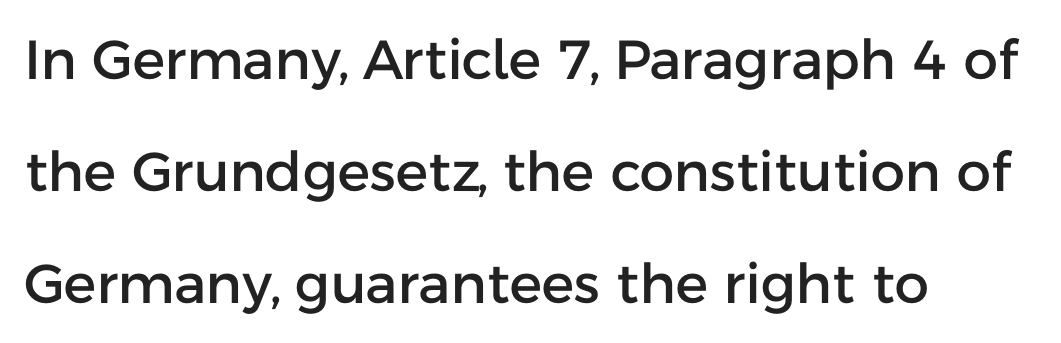
{"serif": "no", "italic": "no", "width": "normal", "stroke_contrast": "low", "x_height": "medium", "monospaced": "no", "underline": "no", "align": "left", "line_spacing": "loose", "line_spacing_ratio": 2.04, "letter_spacing": "normal", "letter_spacing_em": 0.0, "glyph_px": 55}
